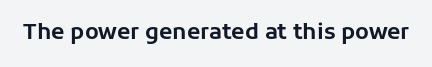
Q: Is the text italic (slanted)? A: No, it is upright.
Q: Is the text underlined? A: No.
Q: Is the spacing between letters normal or unusually wide? A: Normal.
